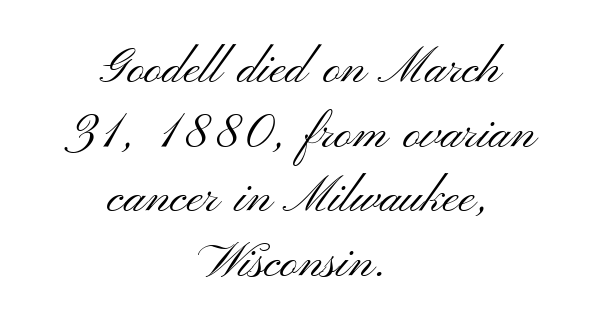
The image shows 49 px light, wide sans-serif type; set centered, normal line spacing (1.32x), normal letter spacing, not underlined; medium stroke contrast and a small x-height.
